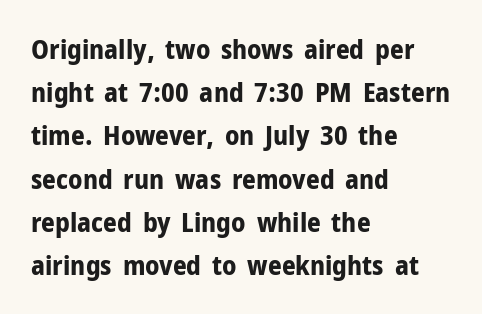
{"italic": "no", "bold": "yes", "underline": "no", "align": "left", "line_spacing": "normal", "line_spacing_ratio": 1.6, "letter_spacing": "normal", "letter_spacing_em": 0.0, "glyph_px": 27}
